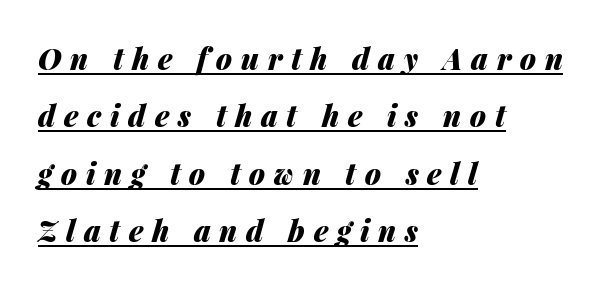
The image shows 29 px heavy type, italic (leaning right); set left-aligned, loose line spacing (1.98x), unusually wide letter spacing (+0.3 em), underlined; medium stroke contrast and a medium x-height.
